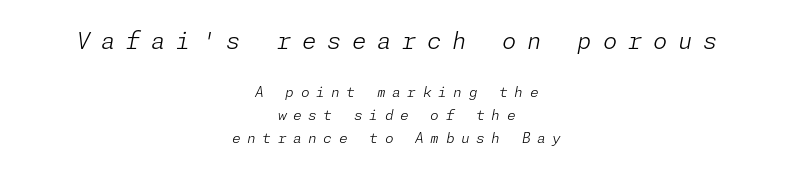
Q: Is the text bold? A: No.
Q: Is the text italic (slanted)? A: Yes, it leans right by about 11 degrees.
Q: Is the text underlined? A: No.
Q: How is the paragraph aligned? A: Centered.
Q: Is the spacing between letters normal or unusually wide? A: Unusually wide.
Q: Is the spacing between lines tight, normal or loose? A: Normal.
Q: Which block of text is set in a larger size, the first (top) or the second (bottom)? A: The first (top) one.
